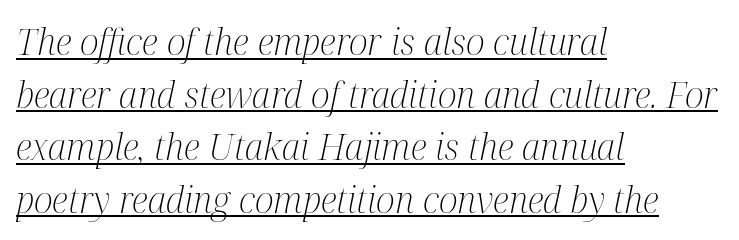
{"serif": "yes", "italic": "yes", "lean": "right", "slant_degrees": 12, "bold": "no", "weight": "light", "width": "condensed", "stroke_contrast": "medium", "x_height": "medium", "monospaced": "no", "underline": "yes", "align": "left", "line_spacing": "normal", "line_spacing_ratio": 1.46, "letter_spacing": "normal", "letter_spacing_em": 0.0, "glyph_px": 36}
